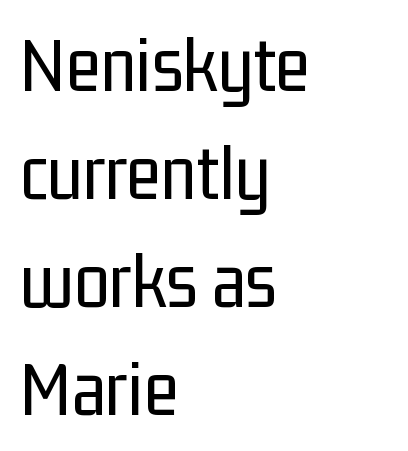
The image shows 80 px regular-weight, condensed sans-serif type, upright; set left-aligned, normal line spacing (1.35x), normal letter spacing, not underlined; low stroke contrast and a medium x-height.
